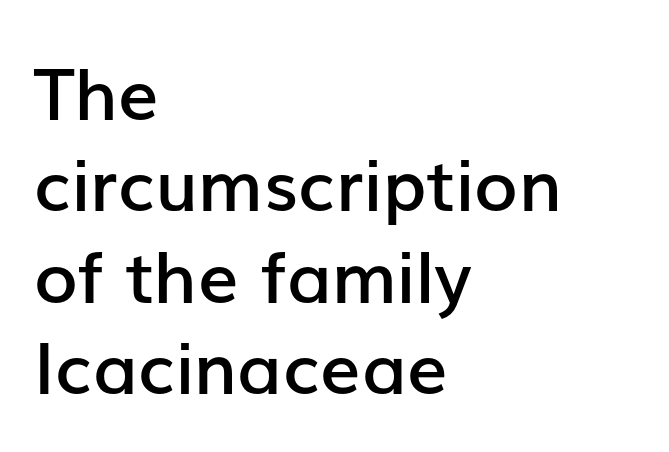
The image shows 72 px semibold sans-serif type, upright; set left-aligned, normal line spacing (1.27x), normal letter spacing, not underlined; low stroke contrast and a medium x-height.
